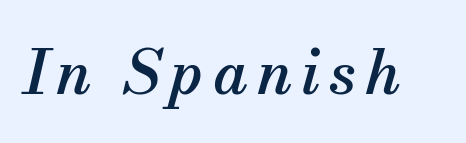
Words float on clear page, feet unadorned. The face used here is proportionally spaced, like ordinary book or web type. Are there feet on the stems? There are — it's a serif. Compared with ordinary roman type, these characters are visibly tilted.
